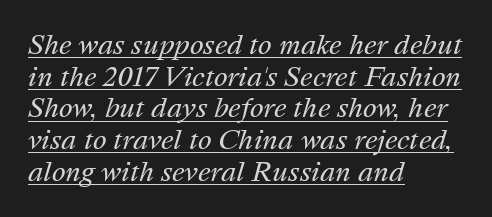
The image shows 26 px text type, italic (leaning right); set left-aligned, line spacing 1.22x, normal letter spacing, underlined.
